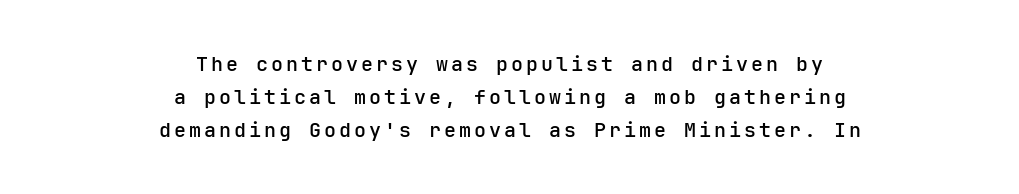
{"italic": "no", "underline": "no", "align": "center", "line_spacing": "normal", "line_spacing_ratio": 1.66, "glyph_px": 20}
